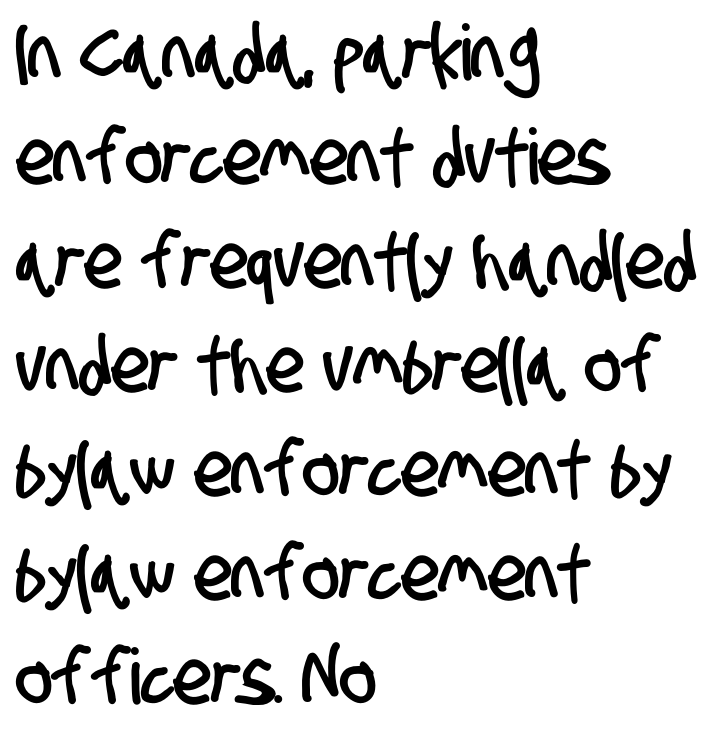
{"serif": "no", "width": "condensed", "stroke_contrast": "low", "x_height": "large", "monospaced": "no", "underline": "no", "align": "left", "line_spacing": "normal", "line_spacing_ratio": 1.35, "letter_spacing": "normal", "letter_spacing_em": 0.0, "glyph_px": 77}
